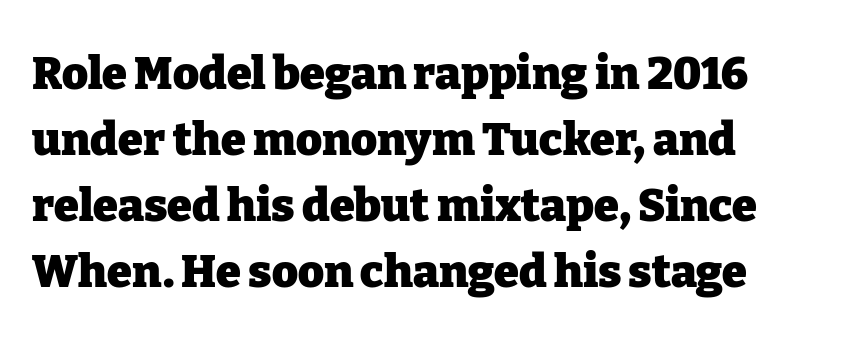
{"serif": "yes", "italic": "no", "bold": "yes", "weight": "heavy", "width": "normal", "stroke_contrast": "low", "x_height": "medium", "monospaced": "no", "underline": "no", "align": "left", "line_spacing": "normal", "line_spacing_ratio": 1.47, "letter_spacing": "normal", "letter_spacing_em": 0.0, "glyph_px": 45}
